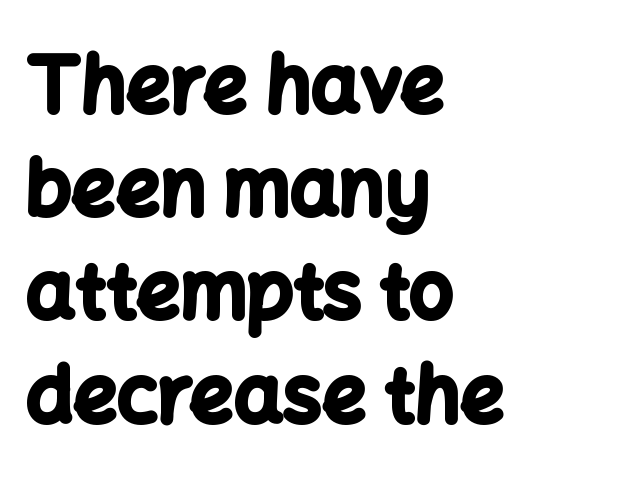
Unlike a traditional serif, this face leaves its strokes unadorned. Each row of text sits above clean, open space. Teacher's note: observe the even left margin — that is flush-left alignment. The axis of the letterforms is exactly vertical.
